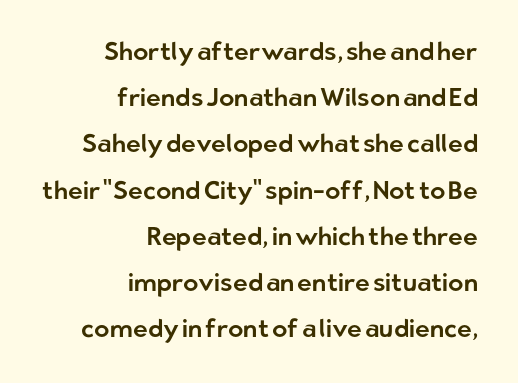
The image shows 25 px text type, upright; set right-aligned, line spacing 1.85x, normal letter spacing, not underlined.
